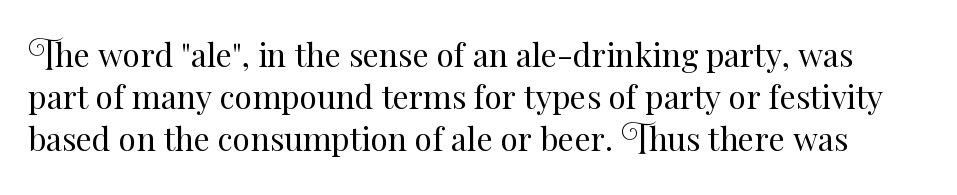
Q: Is the text bold? A: No.
Q: Is the text italic (slanted)? A: No, it is upright.
Q: Is the text underlined? A: No.
Q: Is the spacing between letters normal or unusually wide? A: Normal.
Q: Is the spacing between lines tight, normal or loose? A: Normal.
Q: Width (condensed, normal, or wide)? A: Normal.
Q: Stroke contrast? A: Medium.
Q: x-height? A: Small.
Q: Monospaced? A: No.
